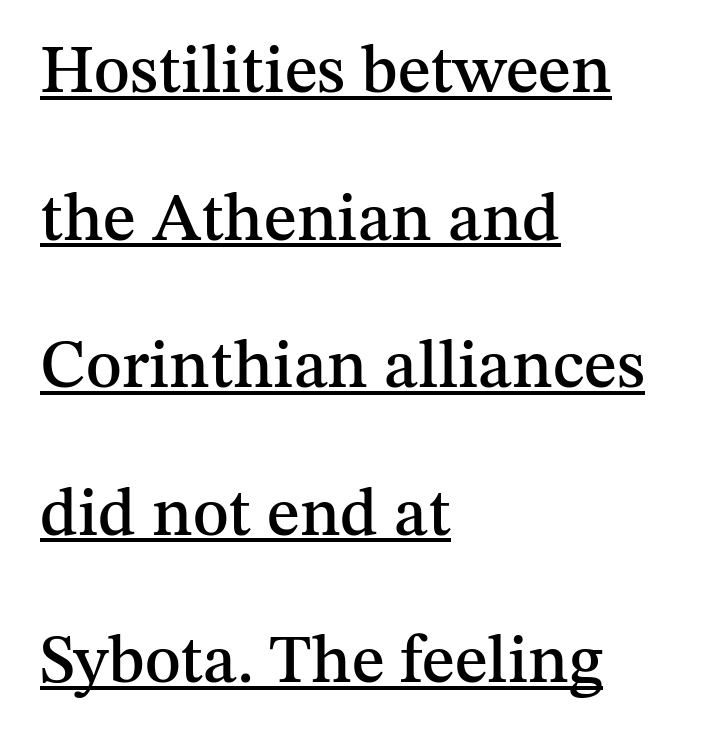
{"serif": "yes", "italic": "no", "width": "normal", "stroke_contrast": "medium", "x_height": "medium", "monospaced": "no", "underline": "yes", "align": "left", "line_spacing": "loose", "line_spacing_ratio": 2.17, "letter_spacing": "normal", "letter_spacing_em": 0.0, "glyph_px": 68}
